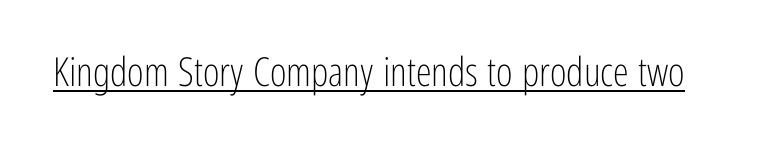
{"serif": "no", "italic": "no", "bold": "no", "weight": "light", "width": "condensed", "stroke_contrast": "low", "x_height": "medium", "monospaced": "no", "underline": "yes", "letter_spacing": "normal", "letter_spacing_em": 0.0, "glyph_px": 40}
